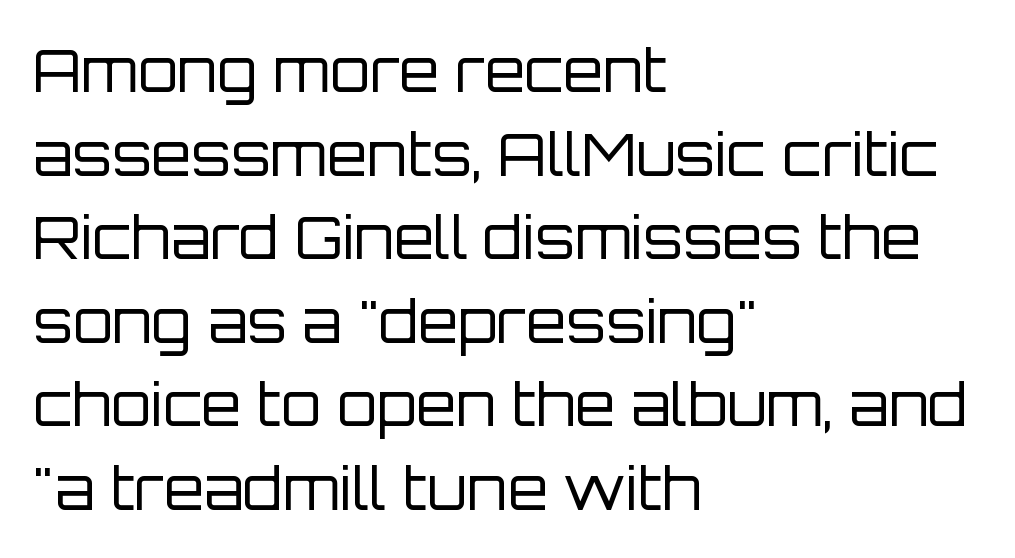
{"serif": "no", "italic": "no", "bold": "no", "weight": "regular", "width": "normal", "stroke_contrast": "low", "x_height": "large", "monospaced": "no", "underline": "no", "align": "left", "line_spacing": "normal", "line_spacing_ratio": 1.44, "letter_spacing": "normal", "letter_spacing_em": 0.0, "glyph_px": 58}
